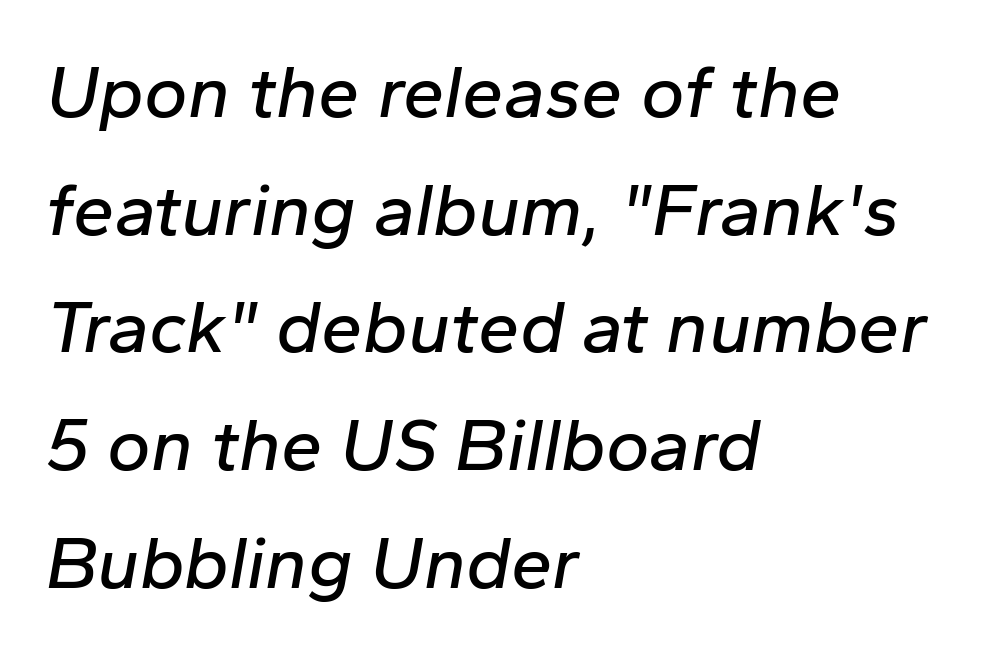
{"italic": "yes", "lean": "right", "slant_degrees": 10, "width": "normal", "stroke_contrast": "low", "x_height": "medium", "monospaced": "no", "underline": "no", "align": "left", "line_spacing": "normal", "line_spacing_ratio": 1.59, "letter_spacing": "normal", "letter_spacing_em": 0.0, "glyph_px": 74}
